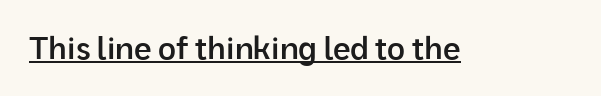
Q: Is the text bold? A: Semi-bold.
Q: Is the text italic (slanted)? A: No, it is upright.
Q: Is the typeface a serif or a sans-serif typeface? A: Sans-serif.
Q: Is the text underlined? A: Yes.
Q: Is the spacing between letters normal or unusually wide? A: Normal.
Q: Width (condensed, normal, or wide)? A: Normal.
Q: Stroke contrast? A: Low.
Q: x-height? A: Medium.
Q: Monospaced? A: No.
